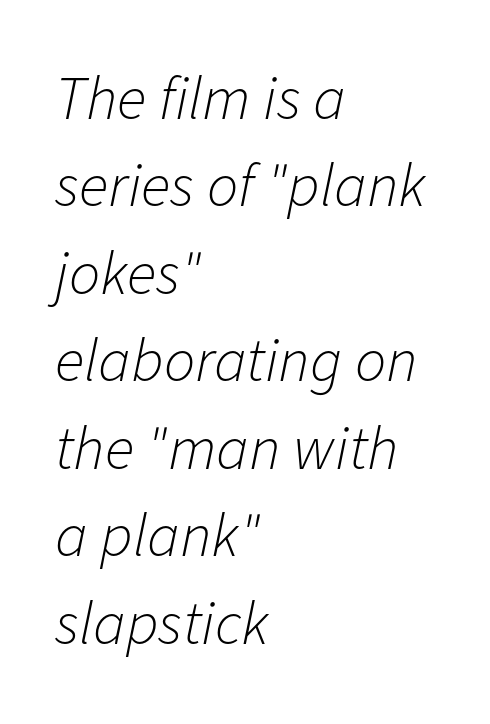
Descenders hang freely into open space. Each letter keeps its own natural width here, so spacing adapts to shape. Horizontal alignment here is leftward, the default for most running prose. Horizontal bands of white between lines are of average thickness. Italic: yes, the glyphs are oblique.
